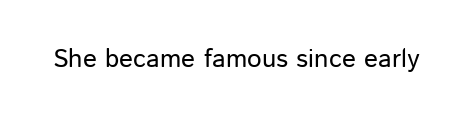
{"italic": "no", "bold": "no", "underline": "no", "letter_spacing": "normal", "letter_spacing_em": 0.0, "glyph_px": 26}
